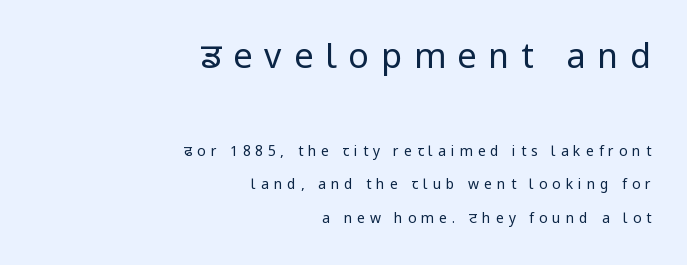
Q: Is the text bold? A: No.
Q: Is the text italic (slanted)? A: No, it is upright.
Q: Is the typeface a serif or a sans-serif typeface? A: Sans-serif.
Q: Is the text underlined? A: No.
Q: How is the paragraph aligned? A: Right-aligned.
Q: Is the spacing between letters normal or unusually wide? A: Unusually wide.
Q: Is the spacing between lines tight, normal or loose? A: Loose.
Q: Which block of text is set in a larger size, the first (top) or the second (bottom)? A: The first (top) one.
Q: Width (condensed, normal, or wide)? A: Normal.
Q: Stroke contrast? A: Low.
Q: x-height? A: Medium.
Q: Monospaced? A: No.
